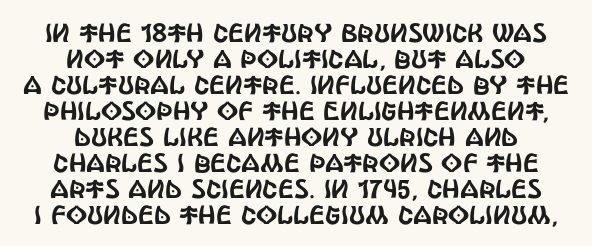
This rendering features lettering with no underline. It's the straight-up-and-down kind of type. Teacher's note: observe the equal gaps on both sides — that is centered alignment. Tightly led — the rows are bunched. Does extra space separate the letters? No, they use regular spacing.
